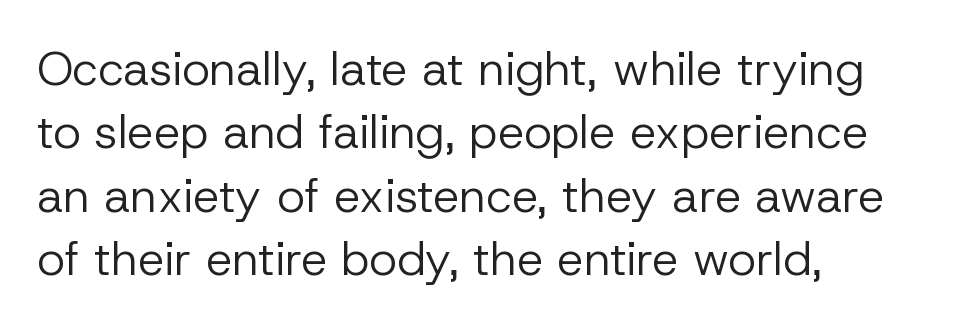
The image shows 47 px regular-weight sans-serif type, upright; set left-aligned, normal line spacing (1.35x), normal letter spacing, not underlined; low stroke contrast and a medium x-height.
